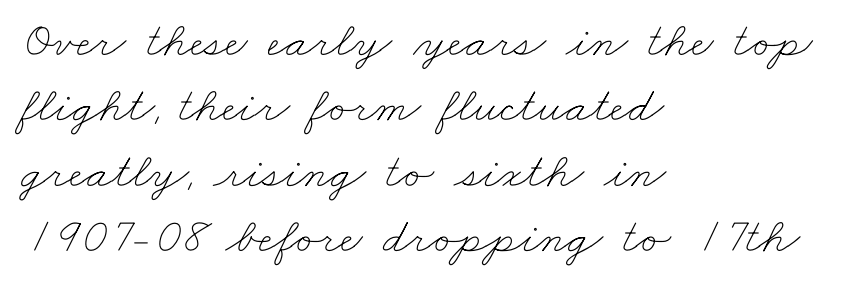
The image shows 50 px thin, wide type; set left-aligned, normal line spacing (1.31x), normal letter spacing, not underlined; low stroke contrast and a small x-height.
